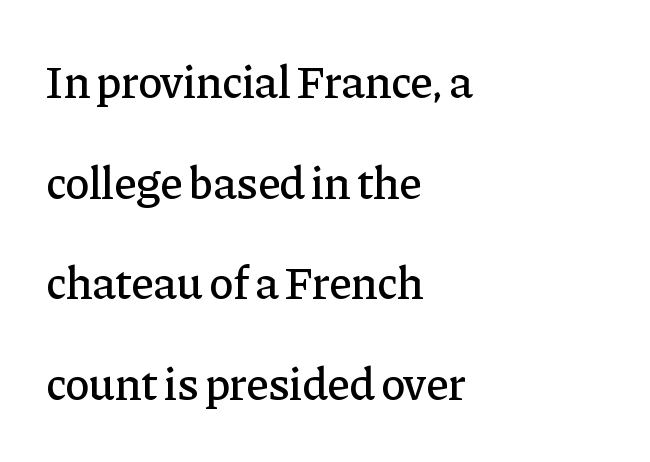
Do the characters align in a grid? No, the font is proportional. Is there much room between lines? Yes — plenty of vertical air separates them. A serif font was chosen for this passage. Posture: vertical. The face used here is rendered with its standard letterfit.
